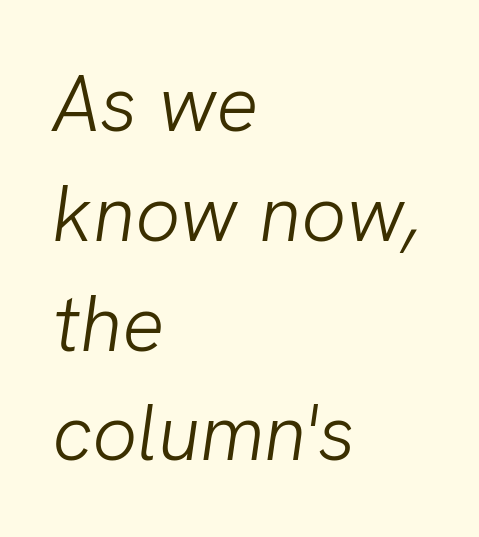
Q: Is the text bold? A: No.
Q: Is the typeface a serif or a sans-serif typeface? A: Sans-serif.
Q: Is the text underlined? A: No.
Q: How is the paragraph aligned? A: Left-aligned.
Q: Is the spacing between letters normal or unusually wide? A: Normal.
Q: Is the spacing between lines tight, normal or loose? A: Normal.
Q: Width (condensed, normal, or wide)? A: Normal.
Q: Stroke contrast? A: Low.
Q: x-height? A: Medium.
Q: Monospaced? A: No.
